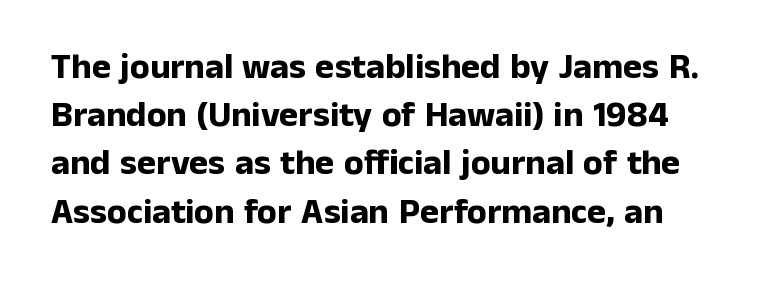
Q: Is the text bold? A: Yes.
Q: Is the text italic (slanted)? A: No, it is upright.
Q: Is the typeface a serif or a sans-serif typeface? A: Sans-serif.
Q: Is the text underlined? A: No.
Q: Is the spacing between letters normal or unusually wide? A: Normal.
Q: Is the spacing between lines tight, normal or loose? A: Normal.
Q: Width (condensed, normal, or wide)? A: Normal.
Q: Stroke contrast? A: Low.
Q: x-height? A: Medium.
Q: Monospaced? A: No.
